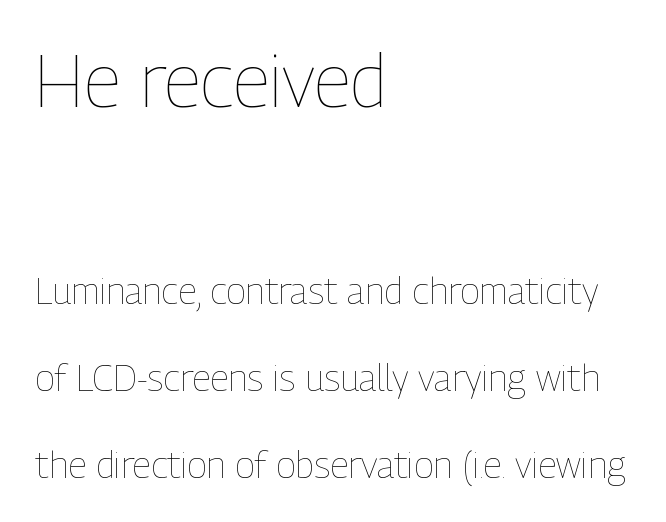
The image shows 74 px thin, condensed type, upright; set left-aligned, loose line spacing (2.35x), normal letter spacing, not underlined; the first (top) block is 2.0x larger; low stroke contrast and a medium x-height.
